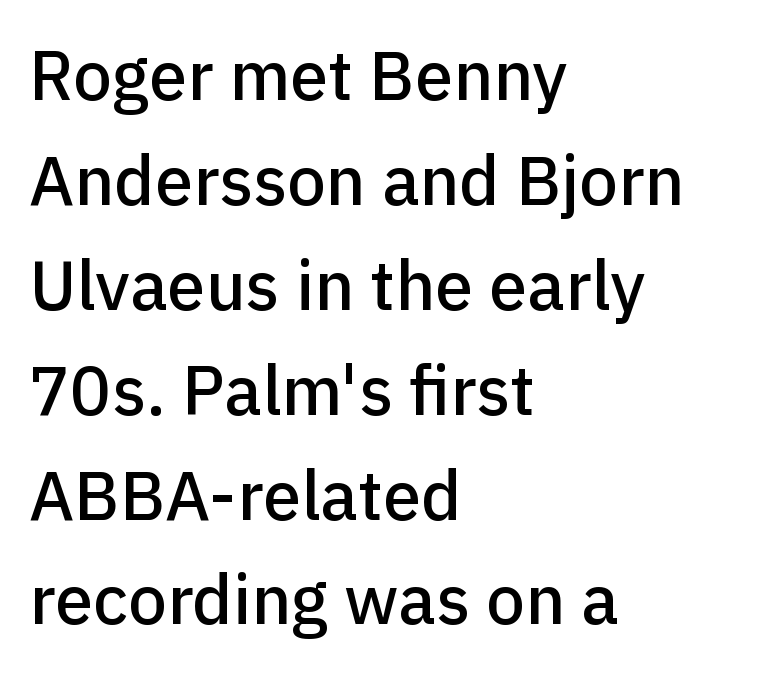
Q: Is the text italic (slanted)? A: No, it is upright.
Q: Is the typeface a serif or a sans-serif typeface? A: Sans-serif.
Q: Is the text underlined? A: No.
Q: How is the paragraph aligned? A: Left-aligned.
Q: Is the spacing between letters normal or unusually wide? A: Normal.
Q: Is the spacing between lines tight, normal or loose? A: Normal.
Q: Width (condensed, normal, or wide)? A: Normal.
Q: Stroke contrast? A: Low.
Q: x-height? A: Medium.
Q: Monospaced? A: No.
